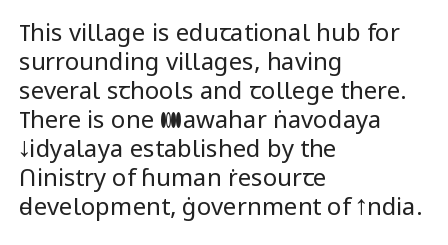
The strokes carry an ordinary text weight at most. Default kerning and tracking; the words read as compact shapes. The gap between lines stays unmarked. Does the lettering tilt? It doesn't — this is upright.
